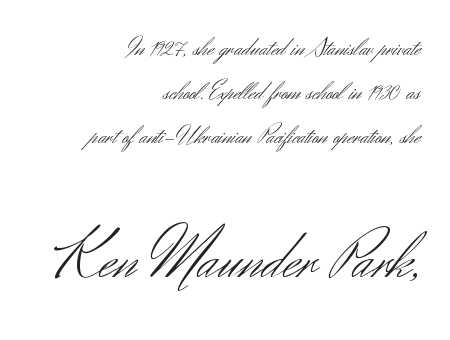
Q: Is the text bold? A: No.
Q: Is the text italic (slanted)? A: Yes.
Q: Is the typeface a serif or a sans-serif typeface? A: Sans-serif.
Q: Is the text underlined? A: No.
Q: How is the paragraph aligned? A: Right-aligned.
Q: Is the spacing between letters normal or unusually wide? A: Normal.
Q: Is the spacing between lines tight, normal or loose? A: Normal.
Q: Which block of text is set in a larger size, the first (top) or the second (bottom)? A: The second (bottom) one.
Q: Width (condensed, normal, or wide)? A: Normal.
Q: Stroke contrast? A: Medium.
Q: x-height? A: Small.
Q: Monospaced? A: No.
